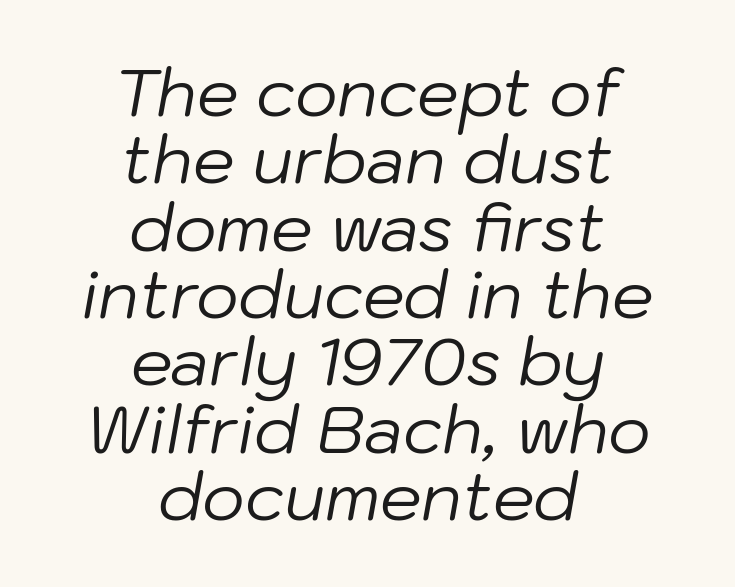
{"italic": "yes", "lean": "right", "slant_degrees": 10, "bold": "no", "weight": "regular", "width": "normal", "stroke_contrast": "low", "x_height": "medium", "monospaced": "no", "underline": "no", "align": "center", "line_spacing": "tight", "line_spacing_ratio": 1.02, "letter_spacing": "normal", "letter_spacing_em": 0.0, "glyph_px": 66}
